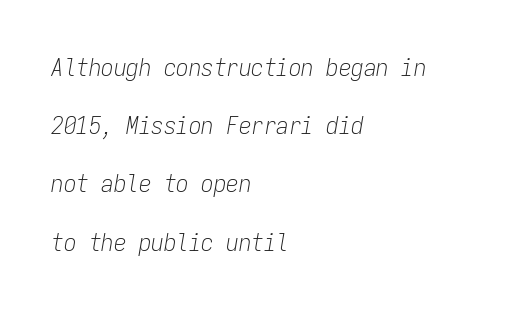
Q: Is the text bold? A: No.
Q: Is the text italic (slanted)? A: Yes, it leans right by about 9 degrees.
Q: Is the text underlined? A: No.
Q: How is the paragraph aligned? A: Left-aligned.
Q: Is the spacing between letters normal or unusually wide? A: Normal.
Q: Is the spacing between lines tight, normal or loose? A: Loose.
